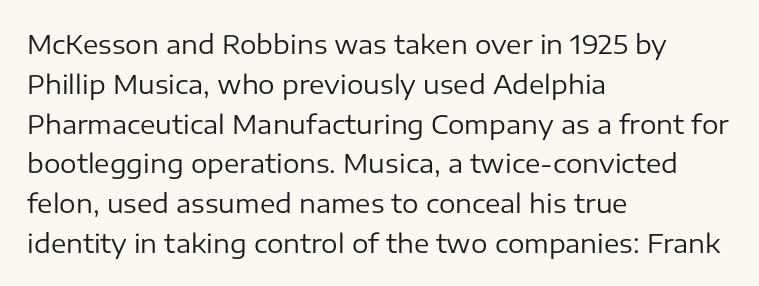
Q: Is the text bold? A: No.
Q: Is the text italic (slanted)? A: No, it is upright.
Q: Is the text underlined? A: No.
Q: How is the paragraph aligned? A: Left-aligned.
Q: Is the spacing between letters normal or unusually wide? A: Normal.
Q: Is the spacing between lines tight, normal or loose? A: Normal.
